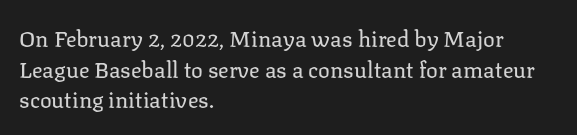
{"italic": "no", "bold": "no", "underline": "no", "align": "left", "line_spacing": "normal", "line_spacing_ratio": 1.39, "letter_spacing": "normal", "letter_spacing_em": 0.0, "glyph_px": 22}
